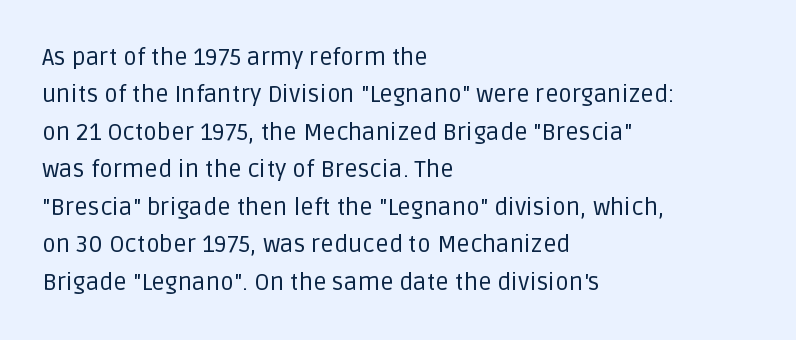
Q: Is the text bold? A: No.
Q: Is the text italic (slanted)? A: No, it is upright.
Q: Is the text underlined? A: No.
Q: How is the paragraph aligned? A: Left-aligned.
Q: Is the spacing between letters normal or unusually wide? A: Normal.
Q: Is the spacing between lines tight, normal or loose? A: Normal.
